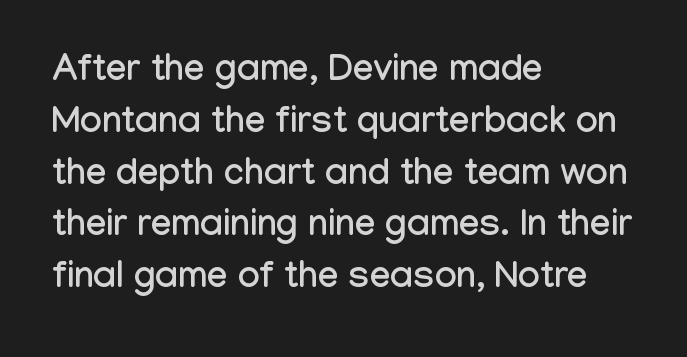
Q: Is the text italic (slanted)? A: No, it is upright.
Q: Is the typeface a serif or a sans-serif typeface? A: Sans-serif.
Q: Is the text underlined? A: No.
Q: How is the paragraph aligned? A: Left-aligned.
Q: Is the spacing between letters normal or unusually wide? A: Normal.
Q: Is the spacing between lines tight, normal or loose? A: Normal.
Q: Width (condensed, normal, or wide)? A: Condensed.
Q: Stroke contrast? A: Low.
Q: x-height? A: Medium.
Q: Monospaced? A: No.
